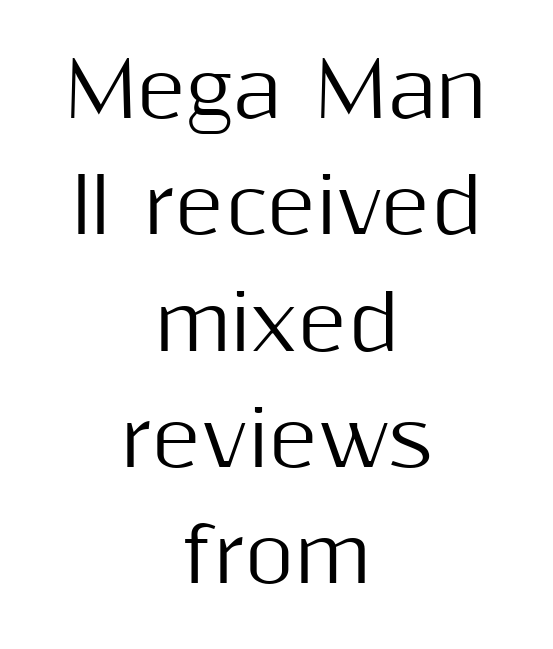
The image shows 76 px sans-serif type, upright; set centered, normal line spacing (1.53x), normal letter spacing, not underlined; medium stroke contrast and a medium x-height.
